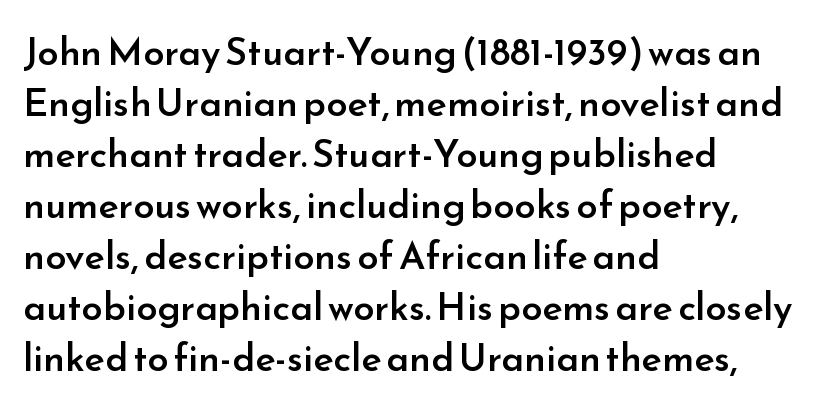
Leading matches the norm, producing a regular column. Is this a fixed-width face? No — the glyphs have proportional, varying widths. These lines were composed using upright roman letters. Each word holds together tightly as a unit, with standard inter-letter gaps. Notice the strokes are somewhat thickened but not fully heavy: this is a semibold.
